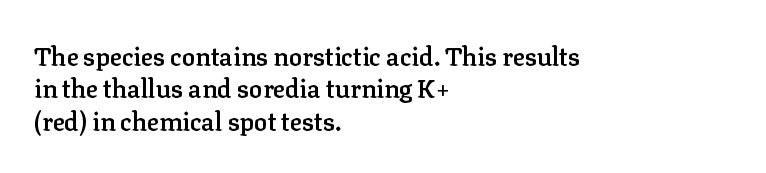
Q: Is the text bold? A: Semi-bold.
Q: Is the text italic (slanted)? A: No, it is upright.
Q: Is the text underlined? A: No.
Q: How is the paragraph aligned? A: Left-aligned.
Q: Is the spacing between letters normal or unusually wide? A: Normal.
Q: Is the spacing between lines tight, normal or loose? A: Normal.
